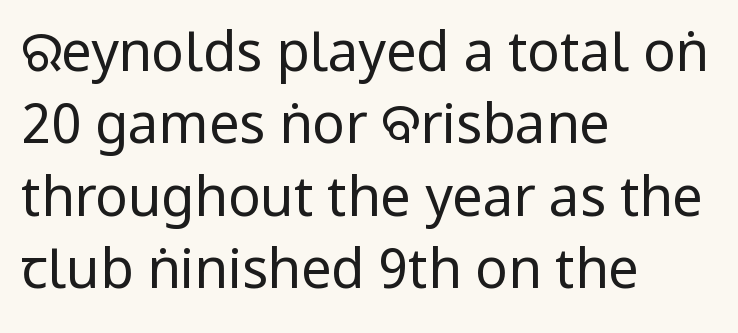
The image shows 54 px regular-weight, condensed sans-serif type, upright; set left-aligned, normal line spacing (1.34x), normal letter spacing, not underlined; low stroke contrast.
